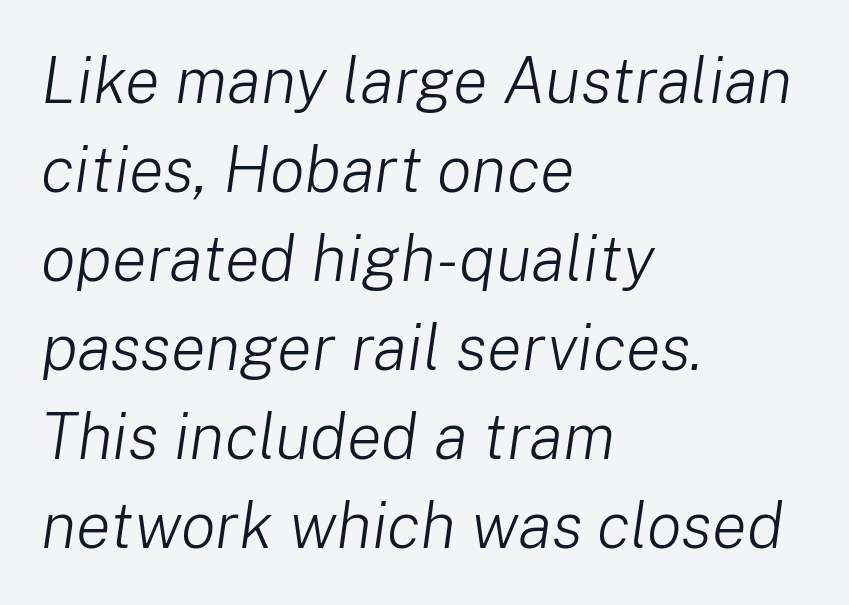
Q: Is the text bold? A: No.
Q: Is the text italic (slanted)? A: Yes, it leans right by about 8 degrees.
Q: Is the text underlined? A: No.
Q: How is the paragraph aligned? A: Left-aligned.
Q: Is the spacing between letters normal or unusually wide? A: Normal.
Q: Is the spacing between lines tight, normal or loose? A: Normal.
Q: Width (condensed, normal, or wide)? A: Normal.
Q: Stroke contrast? A: Low.
Q: x-height? A: Medium.
Q: Monospaced? A: No.
